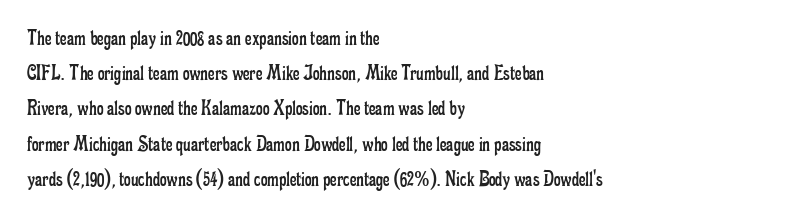
Q: Is the text bold? A: No.
Q: Is the text italic (slanted)? A: No, it is upright.
Q: Is the text underlined? A: No.
Q: How is the paragraph aligned? A: Left-aligned.
Q: Is the spacing between letters normal or unusually wide? A: Normal.
Q: Is the spacing between lines tight, normal or loose? A: Normal.
